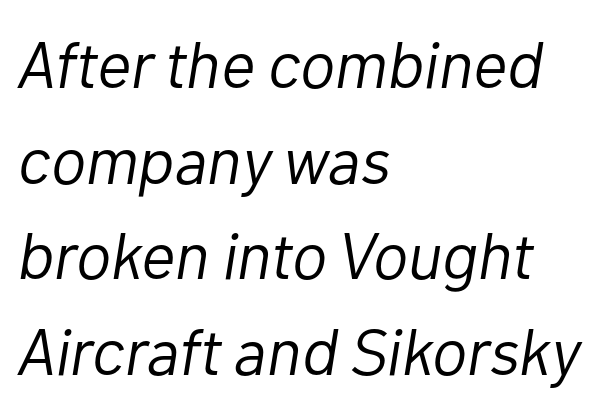
{"italic": "yes", "lean": "right", "slant_degrees": 10, "bold": "no", "weight": "light", "width": "normal", "stroke_contrast": "low", "x_height": "medium", "monospaced": "no", "underline": "no", "align": "left", "line_spacing": "normal", "line_spacing_ratio": 1.45, "letter_spacing": "normal", "letter_spacing_em": 0.0, "glyph_px": 66}
